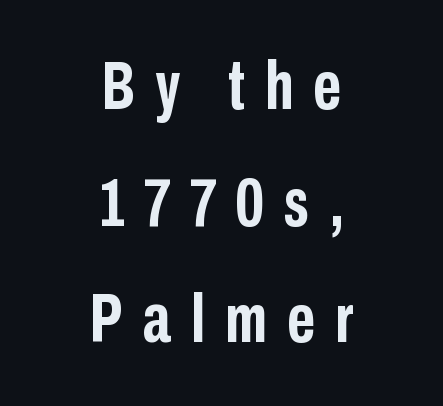
The words here are not underlined. Observe the absence of serifs on each vertical stroke in this sample. In CSS terms this would be text-align: center. Pretty heavy lettering here — definitely bold. Rows of type keep a routine distance in the vertical direction. Think of a printed novel: that variable character pitch is what you see here.
